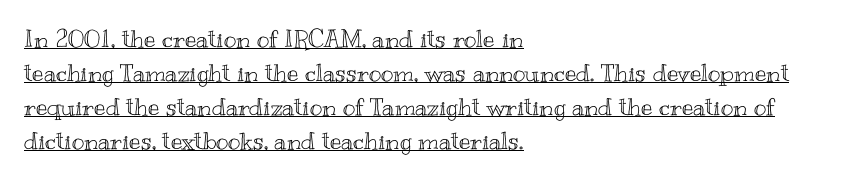
Q: Is the text italic (slanted)? A: No, it is upright.
Q: Is the text underlined? A: Yes.
Q: How is the paragraph aligned? A: Left-aligned.
Q: Is the spacing between letters normal or unusually wide? A: Normal.
Q: Is the spacing between lines tight, normal or loose? A: Normal.
